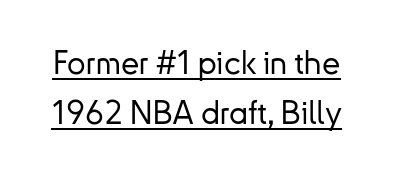
The image shows 33 px sans-serif type, upright; set normal line spacing (1.53x), normal letter spacing, underlined; low stroke contrast and a small x-height.
